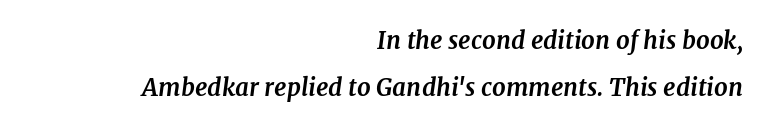
The image shows 24 px bold type, italic (leaning right); set right-aligned, loose line spacing (1.97x), normal letter spacing, not underlined.
